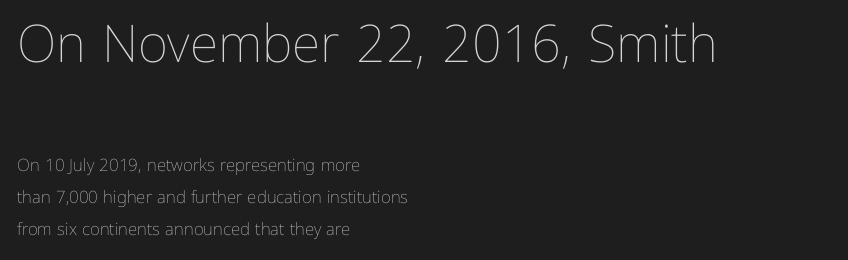
Q: Is the text bold? A: No.
Q: Is the text italic (slanted)? A: No, it is upright.
Q: Is the text underlined? A: No.
Q: How is the paragraph aligned? A: Left-aligned.
Q: Is the spacing between letters normal or unusually wide? A: Normal.
Q: Which block of text is set in a larger size, the first (top) or the second (bottom)? A: The first (top) one.
Q: Width (condensed, normal, or wide)? A: Normal.
Q: Stroke contrast? A: Low.
Q: x-height? A: Medium.
Q: Monospaced? A: No.
